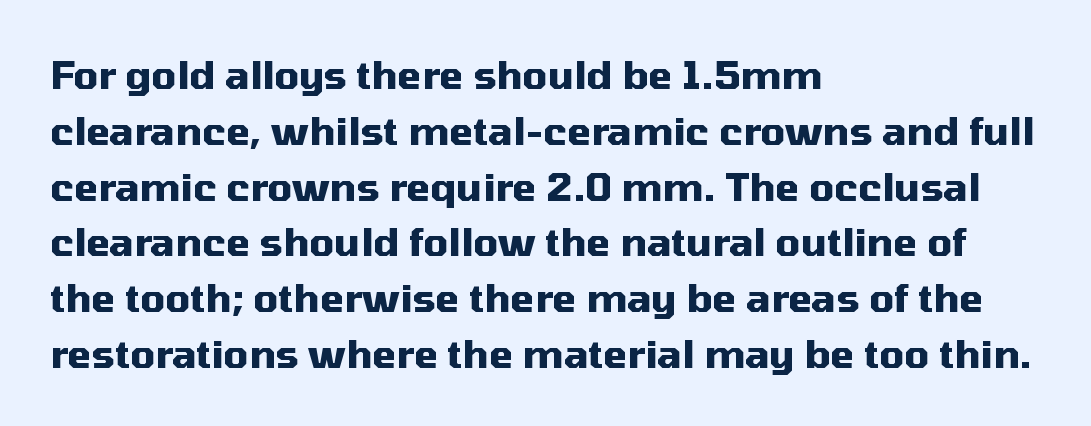
Q: Is the text bold? A: Yes.
Q: Is the text italic (slanted)? A: No, it is upright.
Q: Is the typeface a serif or a sans-serif typeface? A: Sans-serif.
Q: Is the text underlined? A: No.
Q: How is the paragraph aligned? A: Left-aligned.
Q: Is the spacing between letters normal or unusually wide? A: Normal.
Q: Is the spacing between lines tight, normal or loose? A: Normal.
Q: Width (condensed, normal, or wide)? A: Normal.
Q: Stroke contrast? A: Medium.
Q: x-height? A: Medium.
Q: Monospaced? A: No.
